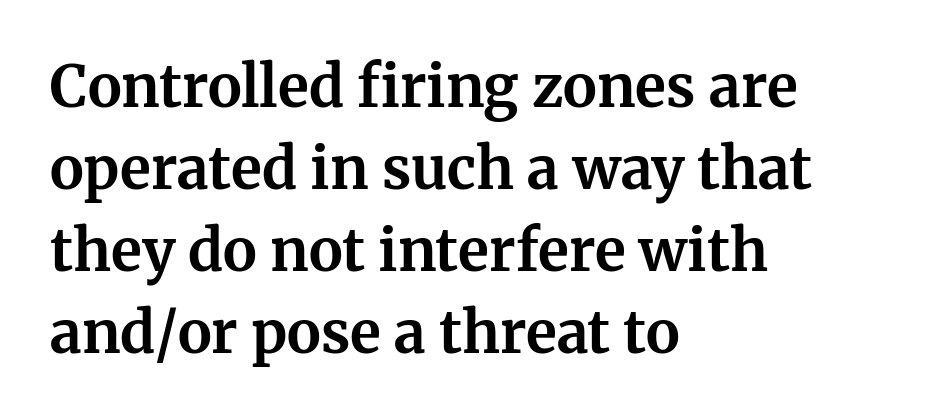
The image shows 57 px bold serif type, upright; set left-aligned, normal line spacing (1.44x), normal letter spacing, not underlined; medium stroke contrast and a medium x-height.
